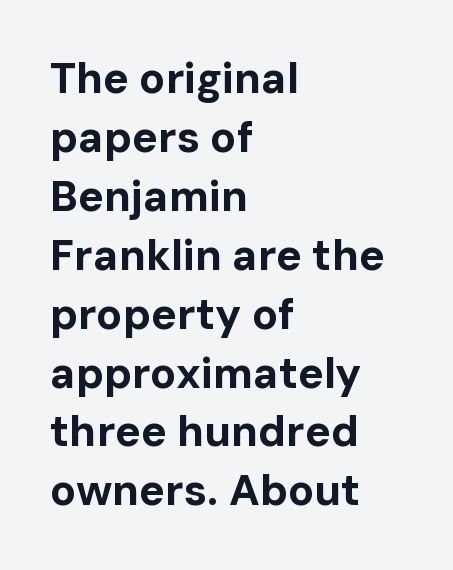
The image shows 43 px bold sans-serif type, upright; set left-aligned, normal line spacing (1.37x), normal letter spacing, not underlined; low stroke contrast and a medium x-height.
